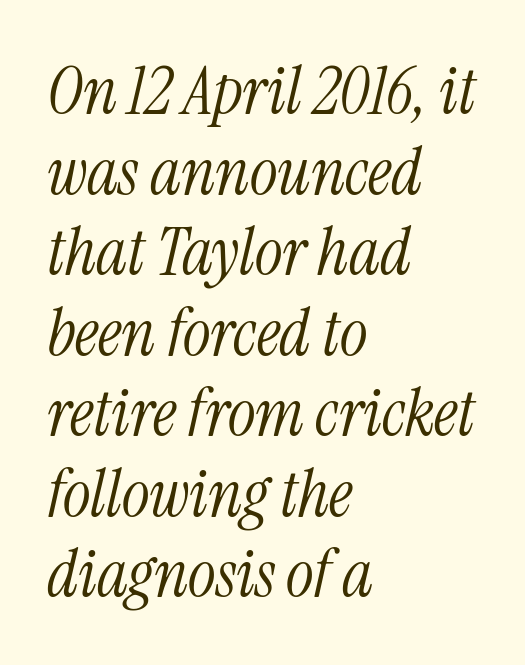
Q: Is the text bold? A: No.
Q: Is the text italic (slanted)? A: Yes, it leans right by about 13 degrees.
Q: Is the typeface a serif or a sans-serif typeface? A: Serif.
Q: Is the text underlined? A: No.
Q: How is the paragraph aligned? A: Left-aligned.
Q: Is the spacing between letters normal or unusually wide? A: Normal.
Q: Width (condensed, normal, or wide)? A: Condensed.
Q: Stroke contrast? A: Medium.
Q: x-height? A: Medium.
Q: Monospaced? A: No.
